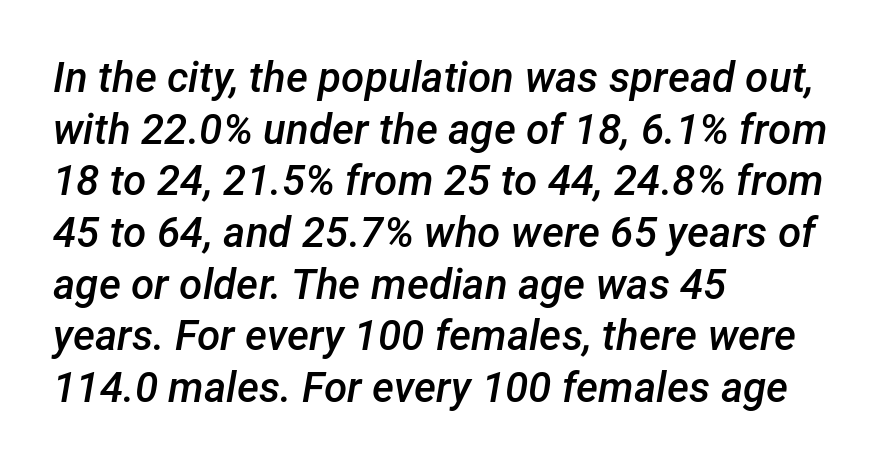
{"italic": "yes", "lean": "right", "slant_degrees": 12, "bold": "semi", "weight": "semibold", "width": "normal", "stroke_contrast": "low", "x_height": "medium", "monospaced": "no", "underline": "no", "align": "left", "line_spacing_ratio": 1.23, "letter_spacing": "normal", "letter_spacing_em": 0.0, "glyph_px": 42}
